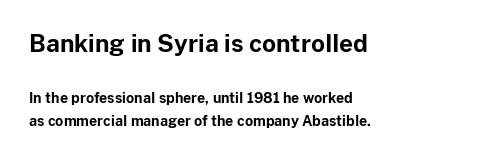
{"italic": "no", "bold": "yes", "underline": "no", "align": "left", "line_spacing": "normal", "line_spacing_ratio": 1.68, "letter_spacing": "normal", "letter_spacing_em": 0.0, "larger_block": "first", "size_ratio": 1.71, "glyph_px": 24}
